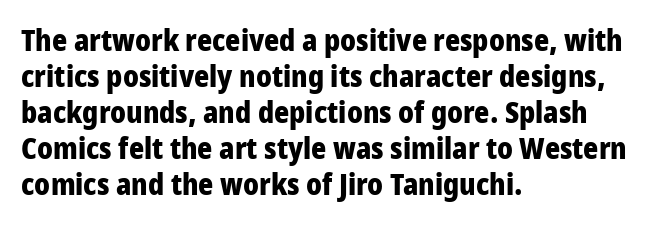
{"serif": "no", "italic": "no", "bold": "yes", "weight": "heavy", "width": "condensed", "stroke_contrast": "low", "x_height": "large", "monospaced": "no", "underline": "no", "align": "left", "line_spacing_ratio": 1.24, "letter_spacing": "normal", "letter_spacing_em": 0.0, "glyph_px": 29}
